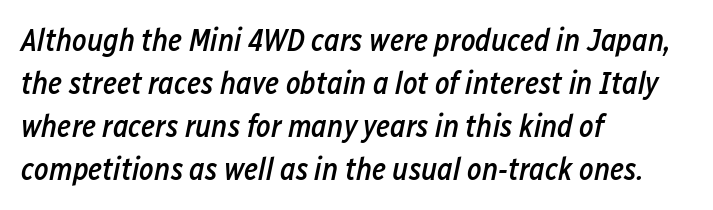
Q: Is the text bold? A: Semi-bold.
Q: Is the text italic (slanted)? A: Yes, it leans right by about 12 degrees.
Q: Is the text underlined? A: No.
Q: How is the paragraph aligned? A: Left-aligned.
Q: Is the spacing between letters normal or unusually wide? A: Normal.
Q: Is the spacing between lines tight, normal or loose? A: Normal.
Q: Width (condensed, normal, or wide)? A: Condensed.
Q: Stroke contrast? A: Low.
Q: x-height? A: Medium.
Q: Monospaced? A: No.
